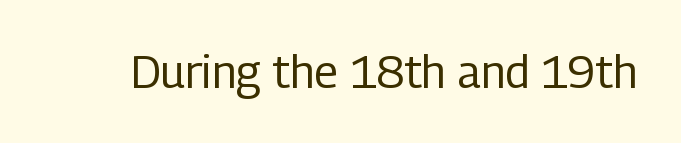
Bold? No — there's no thickening of the strokes. Decoration check: the copy has no underline. Looks like regular typesetting: each glyph gets only the width it needs. Words appear dense and cohesive because spacing is normal. The rendering shows plain stroke endings on the letterforms — a sans-serif design.
